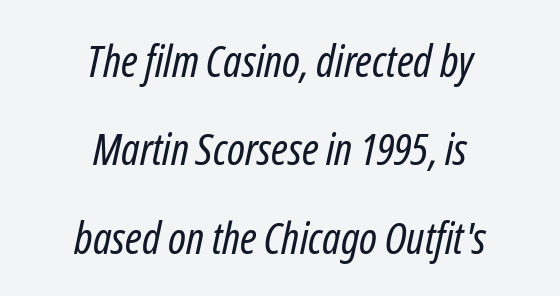
Q: Is the text bold? A: No.
Q: Is the text italic (slanted)? A: Yes, it leans right by about 12 degrees.
Q: Is the text underlined? A: No.
Q: How is the paragraph aligned? A: Centered.
Q: Is the spacing between letters normal or unusually wide? A: Normal.
Q: Is the spacing between lines tight, normal or loose? A: Loose.
Q: Width (condensed, normal, or wide)? A: Condensed.
Q: Stroke contrast? A: Low.
Q: x-height? A: Medium.
Q: Monospaced? A: No.
